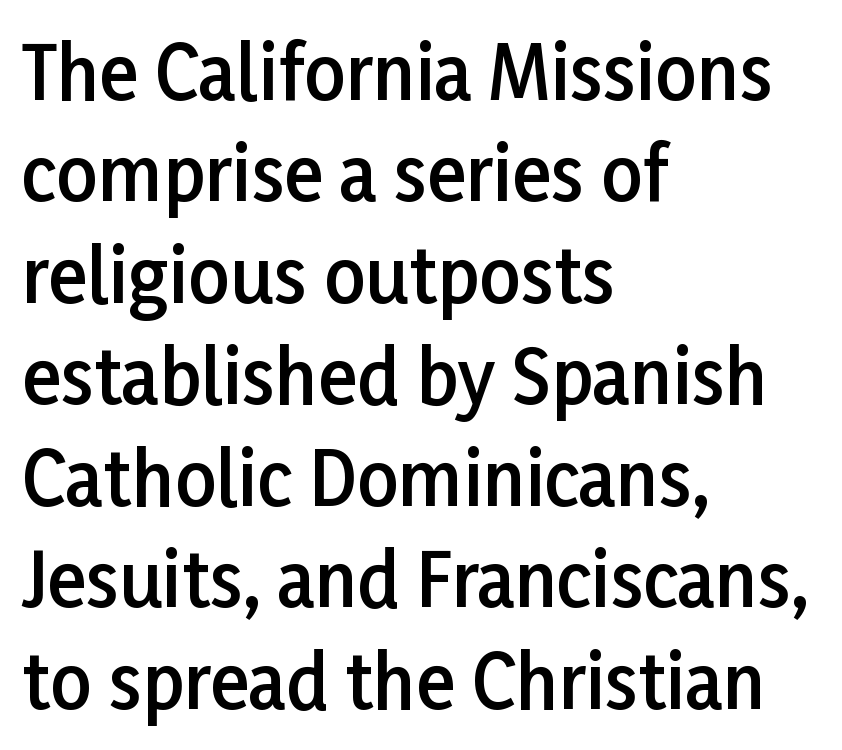
{"serif": "no", "italic": "no", "bold": "semi", "weight": "semibold", "width": "normal", "stroke_contrast": "low", "x_height": "medium", "monospaced": "no", "underline": "no", "align": "left", "line_spacing": "normal", "line_spacing_ratio": 1.39, "letter_spacing": "normal", "letter_spacing_em": 0.0, "glyph_px": 73}
